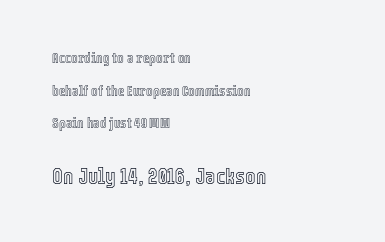
{"italic": "no", "underline": "no", "align": "left", "line_spacing": "loose", "line_spacing_ratio": 2.33, "letter_spacing": "normal", "letter_spacing_em": 0.0, "larger_block": "second", "size_ratio": 1.57, "glyph_px": 22}
